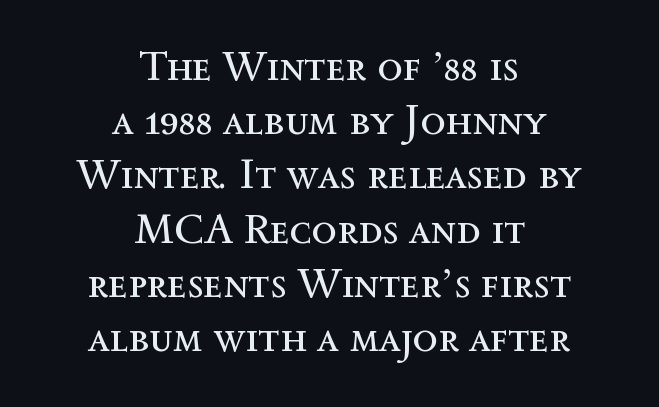
The image shows 42 px regular-weight type, upright; set centered, normal line spacing (1.29x), normal letter spacing, not underlined; a medium x-height.
